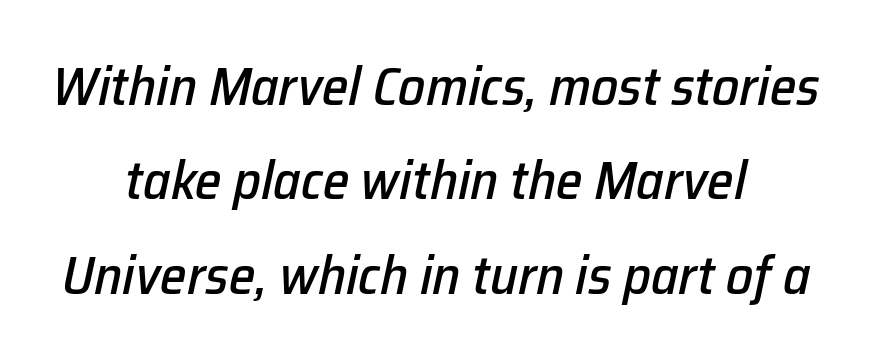
{"italic": "yes", "lean": "right", "slant_degrees": 12, "width": "normal", "stroke_contrast": "low", "x_height": "medium", "monospaced": "no", "underline": "no", "align": "center", "line_spacing_ratio": 1.75, "letter_spacing": "normal", "letter_spacing_em": 0.0, "glyph_px": 54}
